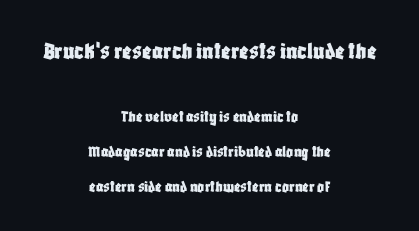
Q: Is the text italic (slanted)? A: No, it is upright.
Q: Is the text underlined? A: No.
Q: How is the paragraph aligned? A: Centered.
Q: Is the spacing between letters normal or unusually wide? A: Normal.
Q: Is the spacing between lines tight, normal or loose? A: Loose.
Q: Which block of text is set in a larger size, the first (top) or the second (bottom)? A: The first (top) one.
